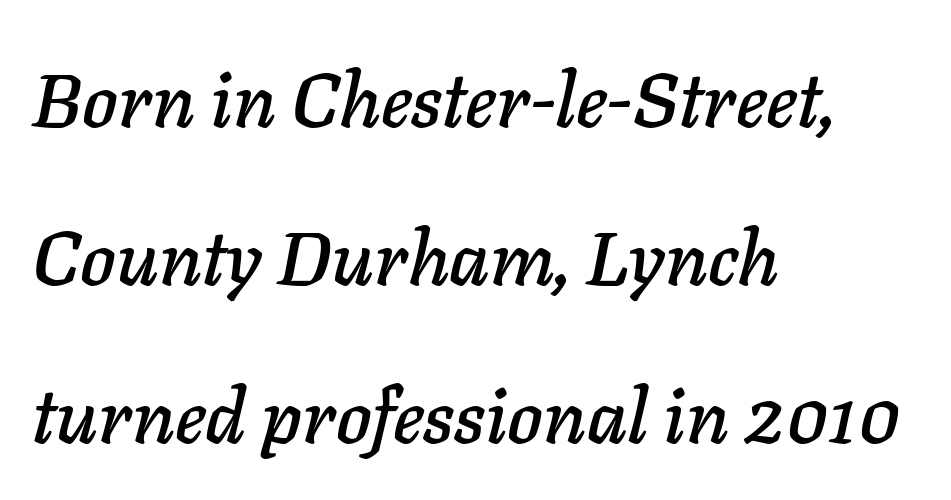
Regarding leading, the lines here are spaced well apart. The specimen omits any rule beneath the text block's lines. A typesetter would mark this as italic. Left-aligned paragraph, ragged on the right.
